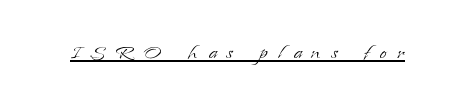
Q: Is the text bold? A: No.
Q: Is the text italic (slanted)? A: Yes.
Q: Is the text underlined? A: Yes.
Q: Is the spacing between letters normal or unusually wide? A: Unusually wide.
